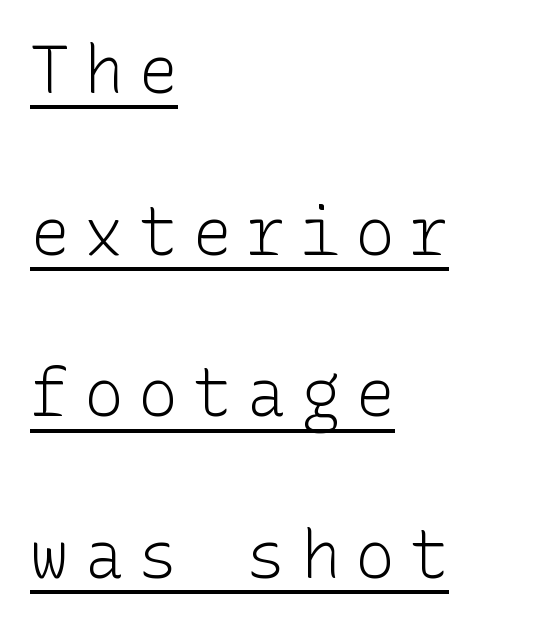
Q: Is the text bold? A: No.
Q: Is the text italic (slanted)? A: No, it is upright.
Q: Is the typeface a serif or a sans-serif typeface? A: Sans-serif.
Q: Is the text underlined? A: Yes.
Q: How is the paragraph aligned? A: Left-aligned.
Q: Is the spacing between letters normal or unusually wide? A: Unusually wide.
Q: Is the spacing between lines tight, normal or loose? A: Loose.
Q: Width (condensed, normal, or wide)? A: Normal.
Q: Stroke contrast? A: Low.
Q: x-height? A: Medium.
